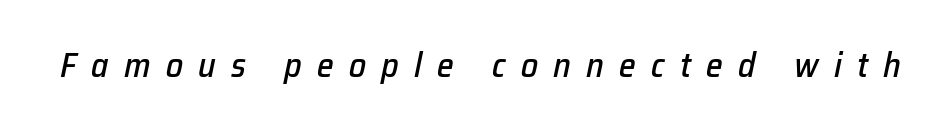
Q: Is the text italic (slanted)? A: Yes, it leans right by about 12 degrees.
Q: Is the text underlined? A: No.
Q: Is the spacing between letters normal or unusually wide? A: Unusually wide.
Q: Width (condensed, normal, or wide)? A: Normal.
Q: Stroke contrast? A: Low.
Q: x-height? A: Medium.
Q: Monospaced? A: No.
